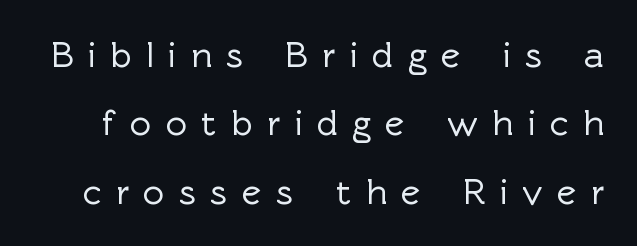
{"serif": "no", "italic": "no", "width": "normal", "x_height": "medium", "monospaced": "no", "underline": "no", "line_spacing_ratio": 1.85, "letter_spacing": "wide", "letter_spacing_em": 0.39, "glyph_px": 37}
